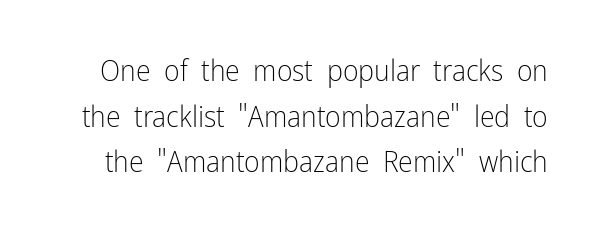
The image shows 30 px light, condensed sans-serif type, upright; set normal line spacing (1.52x), normal letter spacing, not underlined; low stroke contrast and a medium x-height.
